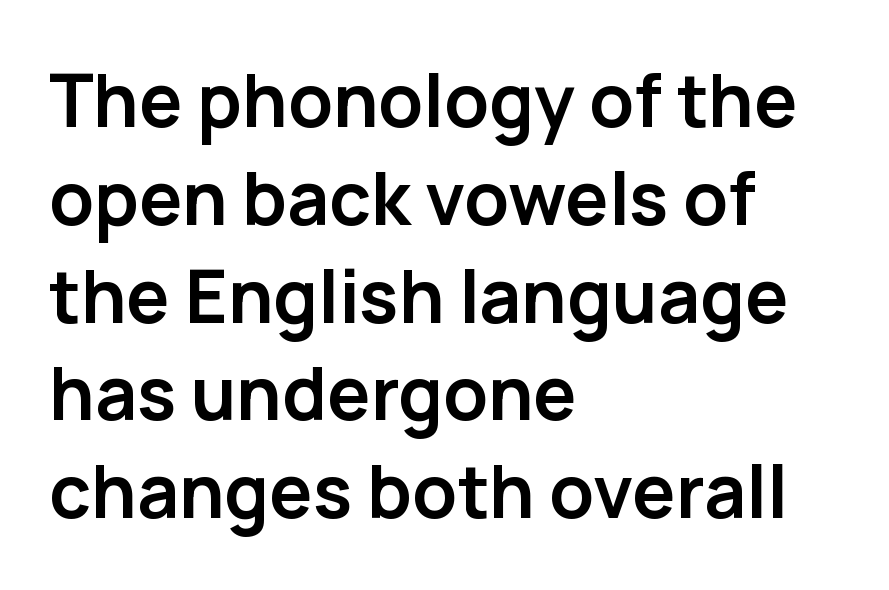
Each new line begins a customary step beneath the previous one. Regarding serifs, this sample does without them. The specimen reads as upright at a glance. Line beginnings align vertically; line endings do not. Underline: absent.
